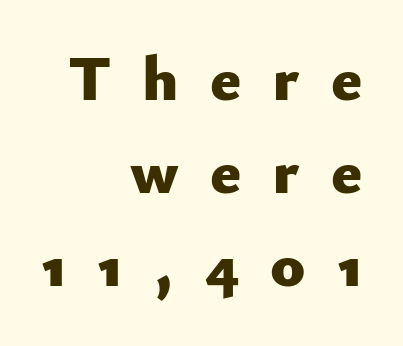
{"serif": "no", "italic": "no", "bold": "yes", "weight": "heavy", "width": "normal", "stroke_contrast": "low", "x_height": "small", "monospaced": "no", "underline": "no", "align": "right", "line_spacing": "normal", "line_spacing_ratio": 1.45, "letter_spacing": "wide", "letter_spacing_em": 0.49, "glyph_px": 64}
